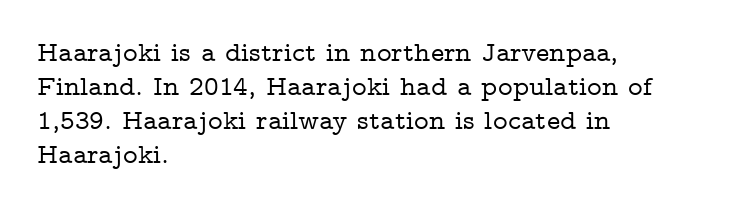
The image shows 28 px wide serif type, upright; set left-aligned, line spacing 1.21x, normal letter spacing, not underlined; low stroke contrast and a medium x-height.
